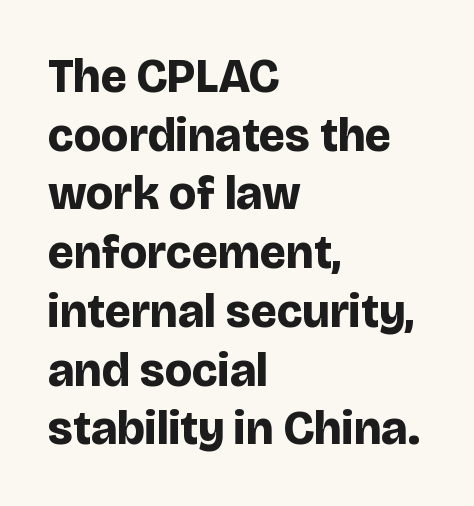
The image shows 47 px bold sans-serif type, upright; set left-aligned, normal line spacing (1.25x), normal letter spacing, not underlined; low stroke contrast and a large x-height.
